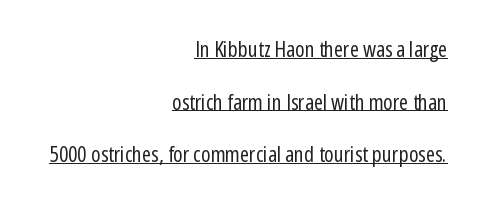
The image shows 22 px text type, upright; set right-aligned, loose line spacing (2.39x), normal letter spacing, underlined.
